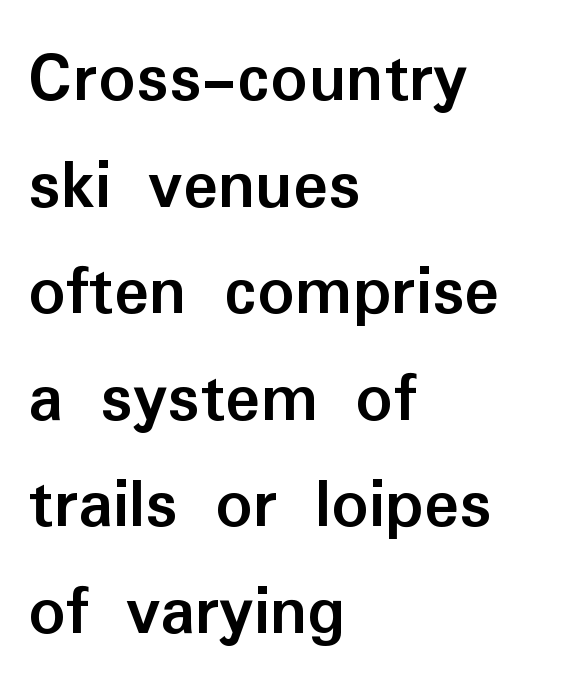
Proportional: the letters do not fall into vertical columns. Line beginnings align vertically; line endings do not. In terms of weight, the rendering is a true, heavy bold. This is sans-serif lettering, the kind often seen on screens and signage. Does the lettering tilt? It doesn't — this is upright. Leading matches the norm, producing a regular column.
